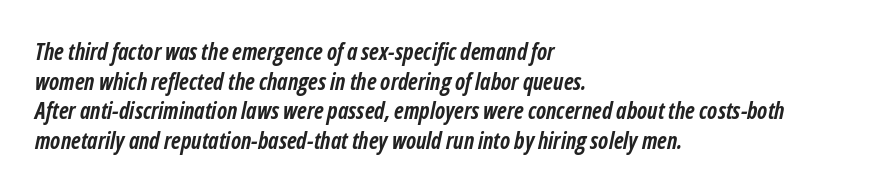
Check under the words: just untouched page. You can tell it's italic because the verticals aren't actually vertical. Caption: multi-line text, flush left, ragged right. Characters follow at the spacing the type designer built in. Every letter is thick-stroked: bold, no question.
